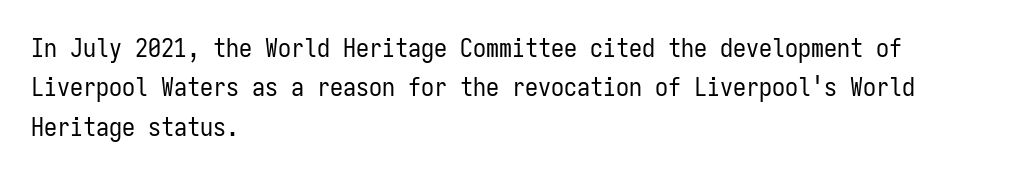
{"italic": "no", "bold": "no", "underline": "no", "align": "left", "line_spacing": "normal", "line_spacing_ratio": 1.51, "letter_spacing": "normal", "letter_spacing_em": 0.0, "glyph_px": 26}
